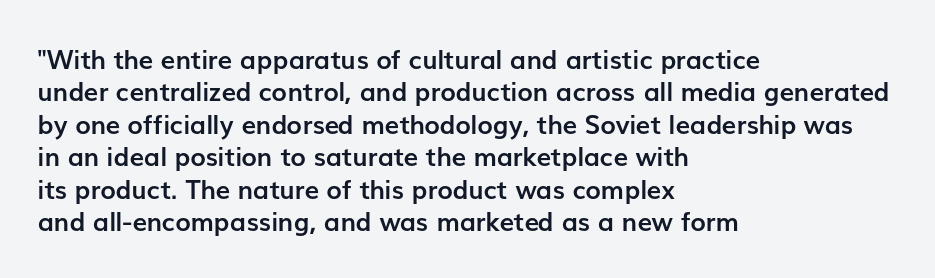
The image shows 26 px bold type, upright; set left-aligned, normal line spacing (1.25x), normal letter spacing, not underlined.
